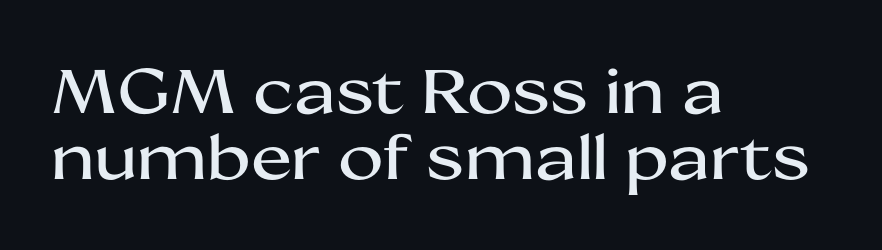
Characters follow at the spacing the type designer built in. Check under the words: just untouched page. The type sits square on the baseline with zero lean. One glance says dense: line gaps are narrower than usual. The lines in this sample share a left origin and differ only in where they stop. These lines are rendered in a variable-pitch font.
